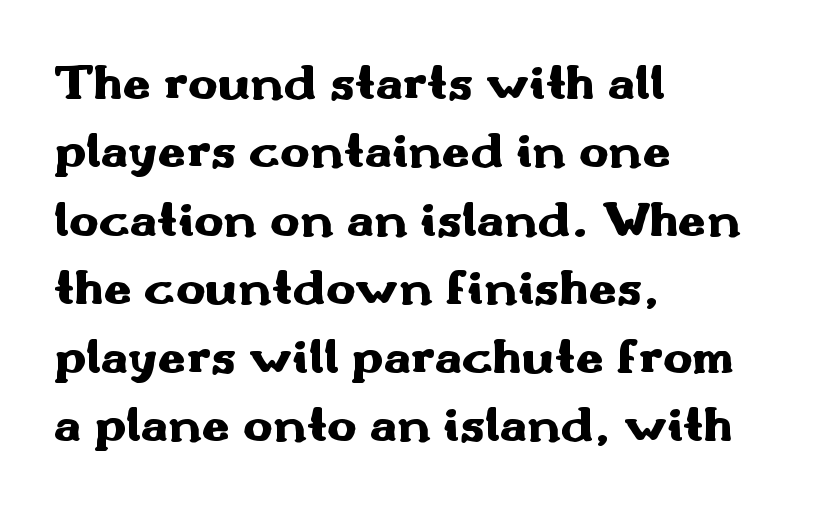
{"serif": "no", "italic": "no", "bold": "yes", "weight": "heavy", "width": "wide", "stroke_contrast": "medium", "x_height": "small", "monospaced": "no", "underline": "no", "align": "left", "line_spacing": "normal", "line_spacing_ratio": 1.37, "letter_spacing": "normal", "letter_spacing_em": 0.0, "glyph_px": 50}
